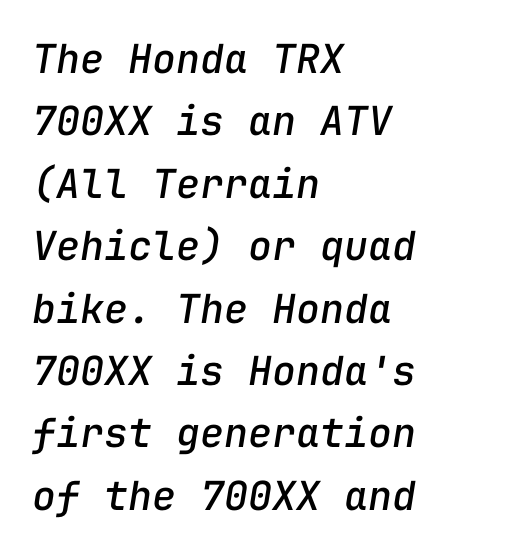
The designer left line spacing at the default. The letters march in equal steps, a hallmark of fixed-pitch type. Yep, that's italic — everything's leaning. Clear beneath every line of the passage. These lines are set flush left with a ragged right edge.
